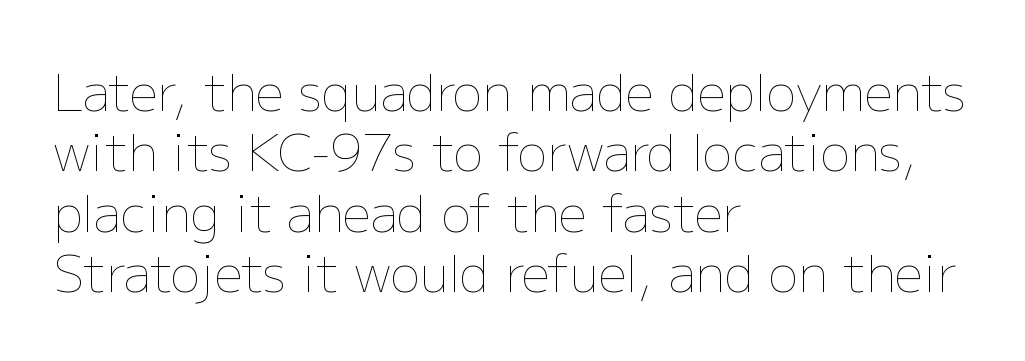
Q: Is the text bold? A: No.
Q: Is the text italic (slanted)? A: No, it is upright.
Q: Is the text underlined? A: No.
Q: How is the paragraph aligned? A: Left-aligned.
Q: Is the spacing between letters normal or unusually wide? A: Normal.
Q: Width (condensed, normal, or wide)? A: Normal.
Q: Stroke contrast? A: Low.
Q: x-height? A: Medium.
Q: Monospaced? A: No.
